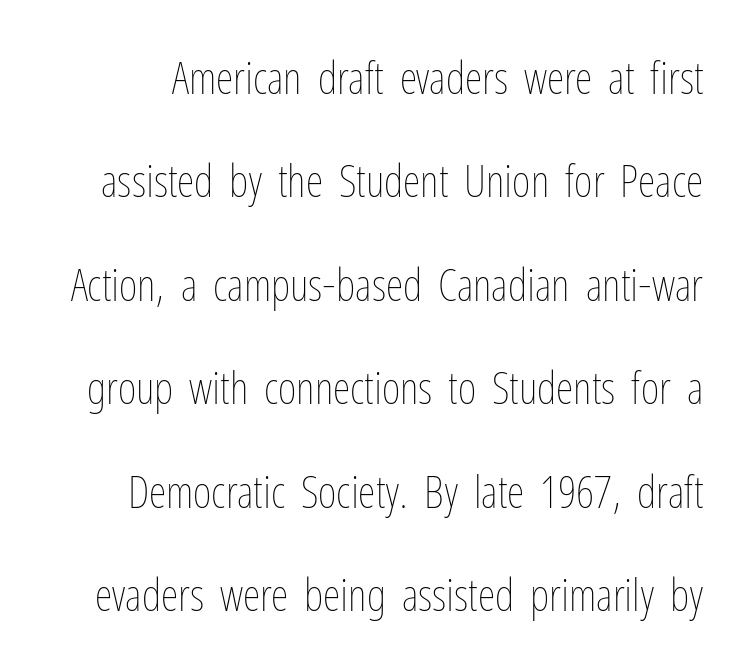
Q: Is the text bold? A: No.
Q: Is the text italic (slanted)? A: No, it is upright.
Q: Is the text underlined? A: No.
Q: Is the spacing between letters normal or unusually wide? A: Normal.
Q: Is the spacing between lines tight, normal or loose? A: Loose.
Q: Width (condensed, normal, or wide)? A: Condensed.
Q: Stroke contrast? A: Low.
Q: x-height? A: Medium.
Q: Monospaced? A: No.
